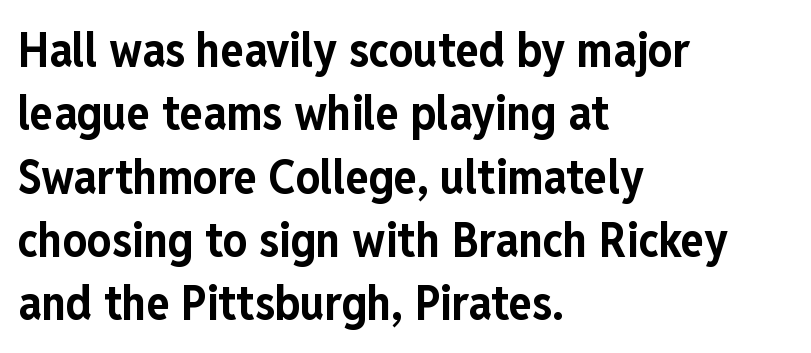
Q: Is the text bold? A: Yes.
Q: Is the text italic (slanted)? A: No, it is upright.
Q: Is the typeface a serif or a sans-serif typeface? A: Sans-serif.
Q: Is the text underlined? A: No.
Q: How is the paragraph aligned? A: Left-aligned.
Q: Is the spacing between letters normal or unusually wide? A: Normal.
Q: Is the spacing between lines tight, normal or loose? A: Normal.
Q: Width (condensed, normal, or wide)? A: Condensed.
Q: Stroke contrast? A: Low.
Q: x-height? A: Medium.
Q: Monospaced? A: No.
